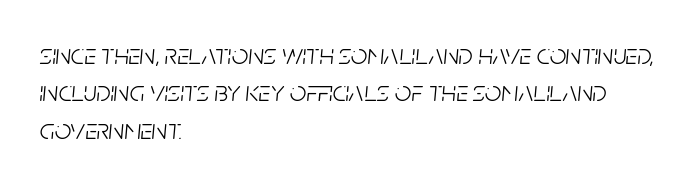
Q: Is the text bold? A: No.
Q: Is the text italic (slanted)? A: Yes, it leans right by about 5 degrees.
Q: Is the text underlined? A: No.
Q: How is the paragraph aligned? A: Left-aligned.
Q: Is the spacing between letters normal or unusually wide? A: Normal.
Q: Is the spacing between lines tight, normal or loose? A: Normal.
Q: Width (condensed, normal, or wide)? A: Condensed.
Q: Stroke contrast? A: Low.
Q: x-height? A: Large.
Q: Monospaced? A: No.
